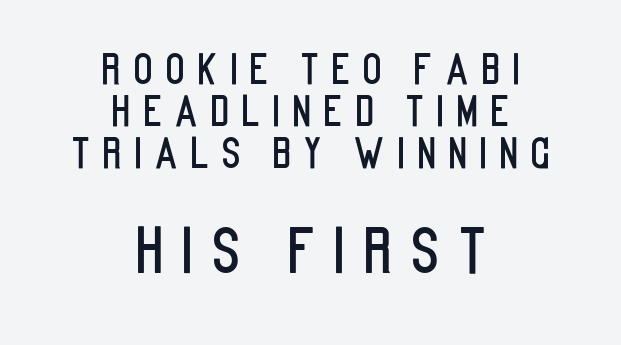
{"serif": "no", "italic": "no", "width": "condensed", "stroke_contrast": "low", "x_height": "large", "monospaced": "no", "underline": "no", "align": "center", "line_spacing": "tight", "line_spacing_ratio": 1.02, "letter_spacing": "wide", "letter_spacing_em": 0.29, "larger_block": "second", "size_ratio": 1.49, "glyph_px": 61}
